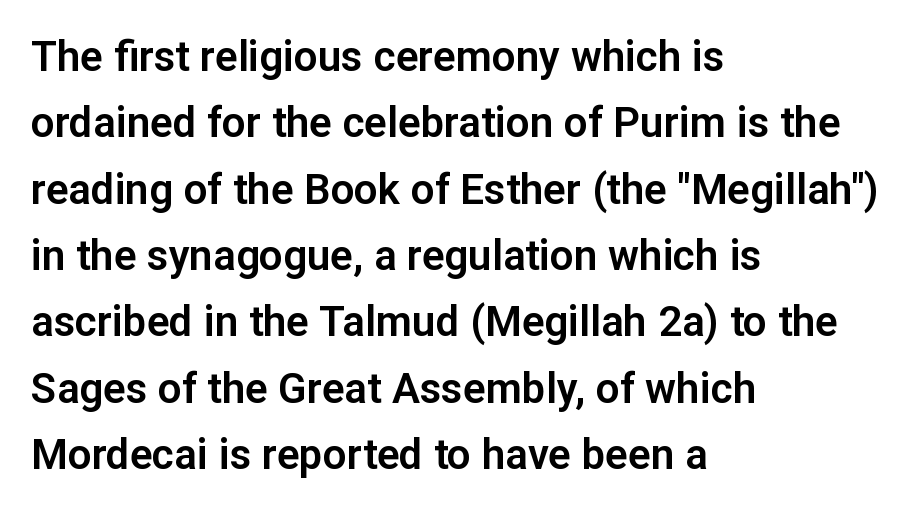
Q: Is the text italic (slanted)? A: No, it is upright.
Q: Is the typeface a serif or a sans-serif typeface? A: Sans-serif.
Q: Is the text underlined? A: No.
Q: How is the paragraph aligned? A: Left-aligned.
Q: Is the spacing between letters normal or unusually wide? A: Normal.
Q: Is the spacing between lines tight, normal or loose? A: Normal.
Q: Width (condensed, normal, or wide)? A: Normal.
Q: Stroke contrast? A: Low.
Q: x-height? A: Medium.
Q: Monospaced? A: No.
